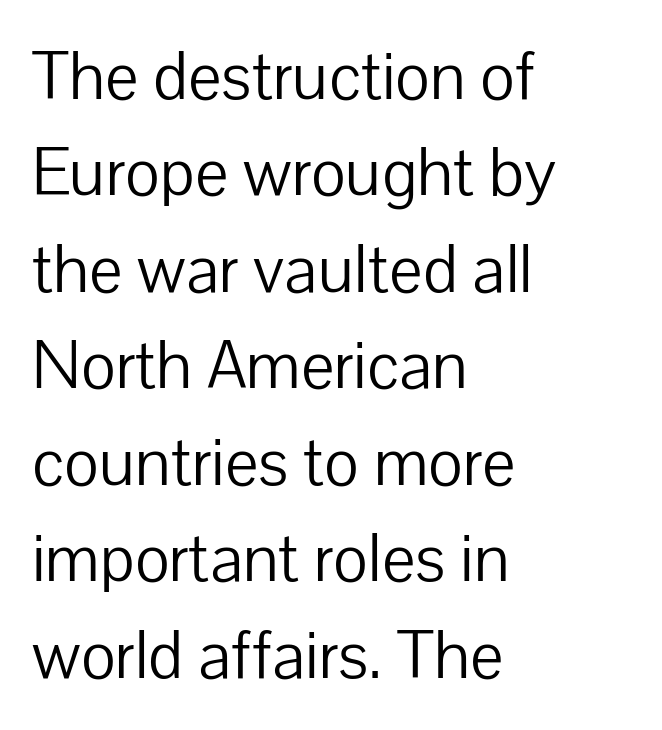
Q: Is the text bold? A: No.
Q: Is the text italic (slanted)? A: No, it is upright.
Q: Is the typeface a serif or a sans-serif typeface? A: Sans-serif.
Q: Is the text underlined? A: No.
Q: How is the paragraph aligned? A: Left-aligned.
Q: Is the spacing between letters normal or unusually wide? A: Normal.
Q: Is the spacing between lines tight, normal or loose? A: Normal.
Q: Width (condensed, normal, or wide)? A: Normal.
Q: Stroke contrast? A: Low.
Q: x-height? A: Medium.
Q: Monospaced? A: No.
